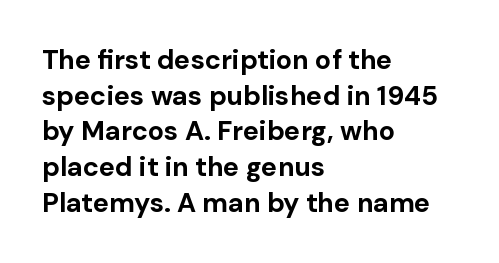
The image shows 27 px bold type, upright; set left-aligned, normal line spacing (1.32x), normal letter spacing, not underlined.
